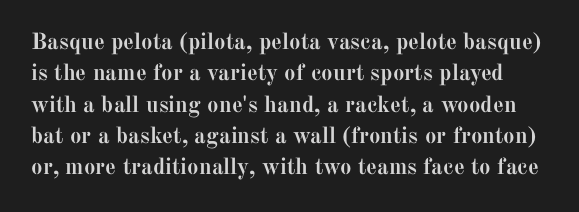
Q: Is the text bold? A: Yes.
Q: Is the text italic (slanted)? A: No, it is upright.
Q: Is the text underlined? A: No.
Q: Is the spacing between letters normal or unusually wide? A: Normal.
Q: Is the spacing between lines tight, normal or loose? A: Normal.
